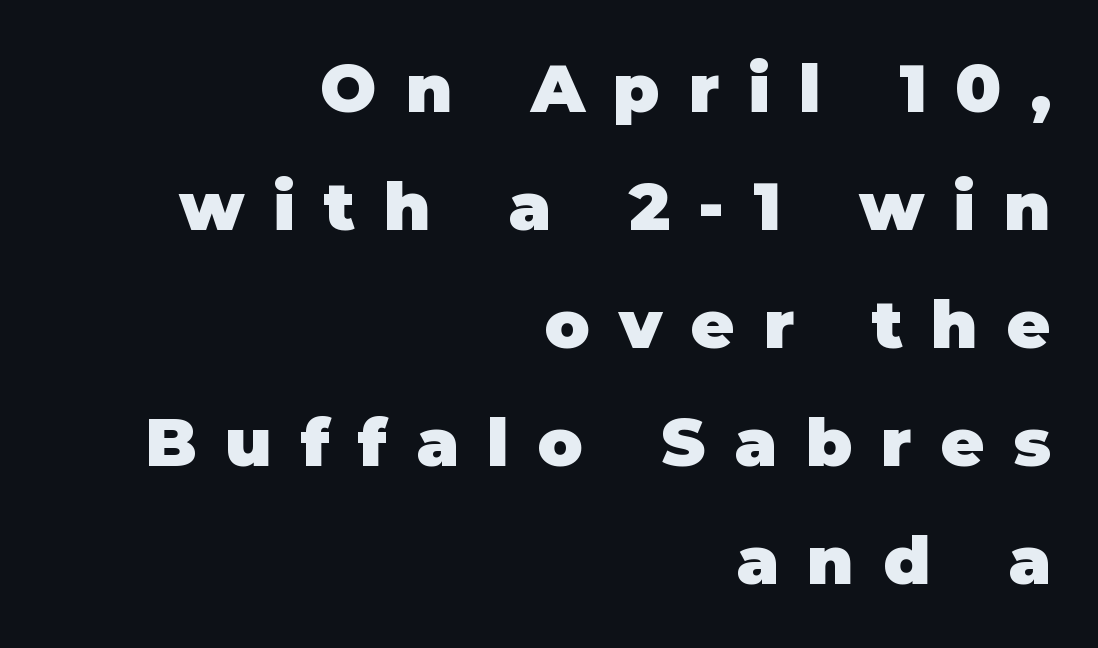
The space beneath each line is pristine and unruled. In terms of letterspacing, this is a distinctly airy, spread setting. Is this a fixed-width face? No — the glyphs have proportional, varying widths. The letters stand upright; this is a roman face. The text block is weighted toward the right margin, trailing off unevenly leftward.
